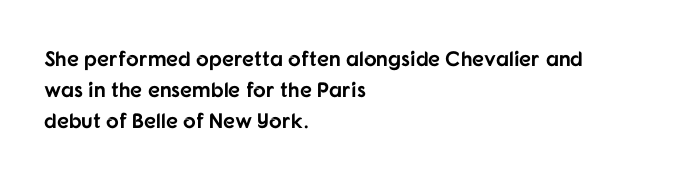
{"italic": "no", "bold": "yes", "underline": "no", "align": "left", "line_spacing": "normal", "line_spacing_ratio": 1.48, "letter_spacing": "normal", "letter_spacing_em": 0.0, "glyph_px": 21}
